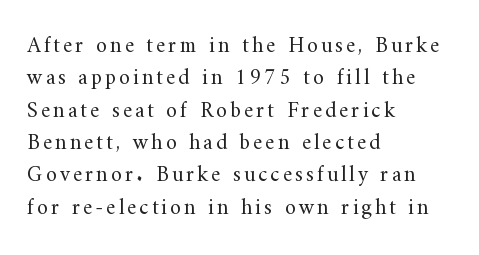
Q: Is the text bold? A: No.
Q: Is the text italic (slanted)? A: No, it is upright.
Q: Is the text underlined? A: No.
Q: How is the paragraph aligned? A: Left-aligned.
Q: Is the spacing between lines tight, normal or loose? A: Normal.
